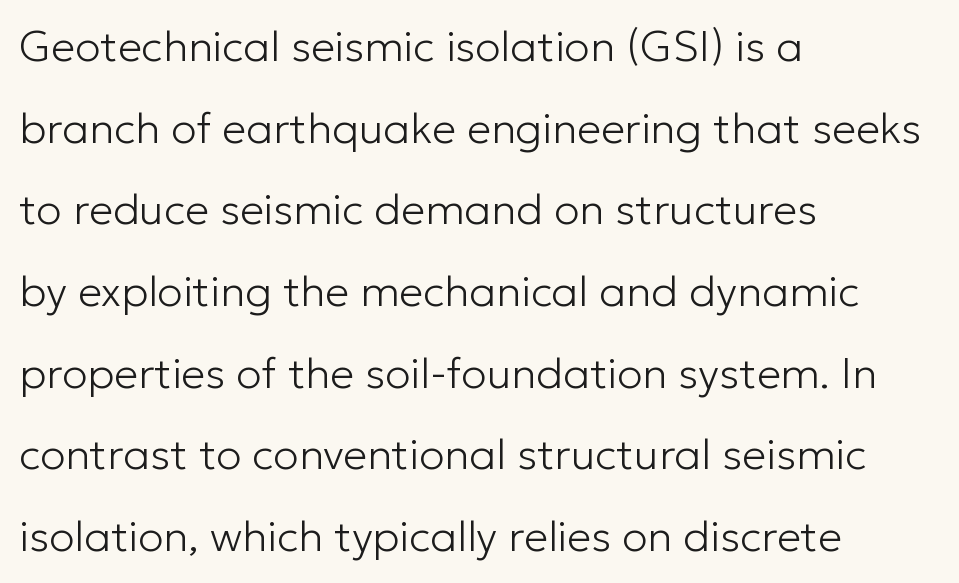
{"serif": "no", "italic": "no", "bold": "no", "weight": "light", "width": "normal", "stroke_contrast": "low", "x_height": "medium", "monospaced": "no", "underline": "no", "align": "left", "line_spacing": "loose", "line_spacing_ratio": 1.9, "letter_spacing": "normal", "letter_spacing_em": 0.0, "glyph_px": 43}
